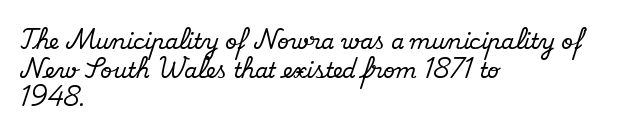
The image shows 21 px text type; set left-aligned, normal line spacing (1.36x), normal letter spacing, not underlined.
